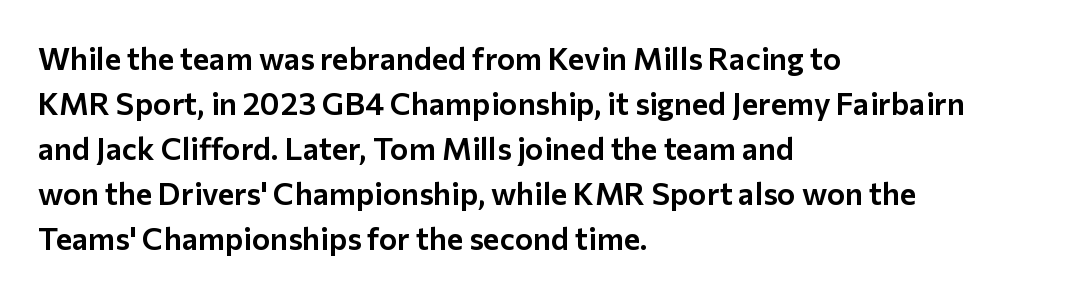
{"serif": "no", "italic": "no", "width": "normal", "stroke_contrast": "low", "x_height": "medium", "monospaced": "no", "underline": "no", "align": "left", "line_spacing": "normal", "line_spacing_ratio": 1.45, "letter_spacing": "normal", "letter_spacing_em": 0.0, "glyph_px": 31}
